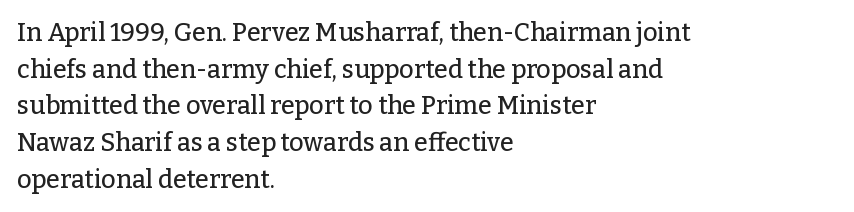
Q: Is the text italic (slanted)? A: No, it is upright.
Q: Is the text underlined? A: No.
Q: How is the paragraph aligned? A: Left-aligned.
Q: Is the spacing between letters normal or unusually wide? A: Normal.
Q: Is the spacing between lines tight, normal or loose? A: Normal.
